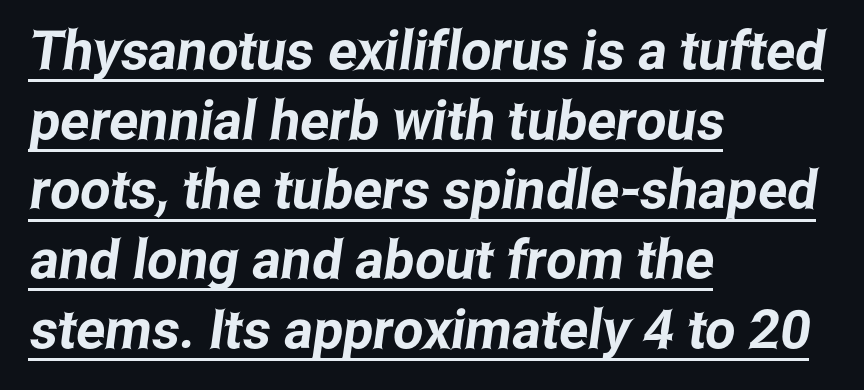
The image shows 54 px condensed sans-serif type; set left-aligned, normal line spacing (1.29x), normal letter spacing, underlined; low stroke contrast and a medium x-height.
